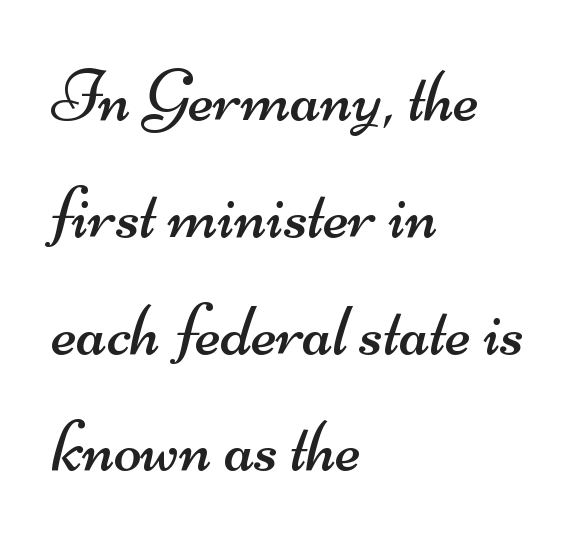
The image shows 73 px regular-weight, wide sans-serif type; set left-aligned, normal line spacing (1.6x), normal letter spacing, not underlined; medium stroke contrast and a small x-height.
